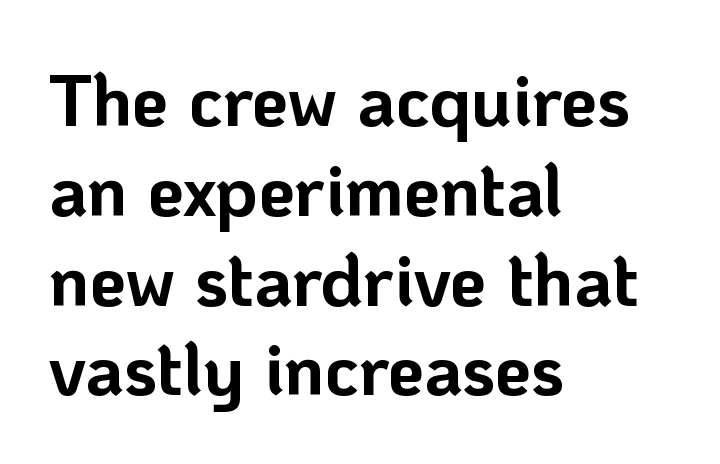
Do the characters align in a grid? No, the font is proportional. Emphasis by weight is at full strength: bold. The type sits square on the baseline with zero lean. Each word holds together tightly as a unit, with standard inter-letter gaps. In terms of letterform style, serifs are entirely absent. Visually the block forms a straight wall on the left and a jagged coastline on the right.
